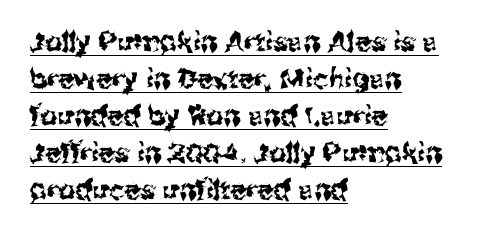
Here the glyphs are tracked normally, forming tight word shapes. Every word sits above its own underline. In terms of posture, this sample is upright. A typesetter would call this leading conventional body-copy spacing.
